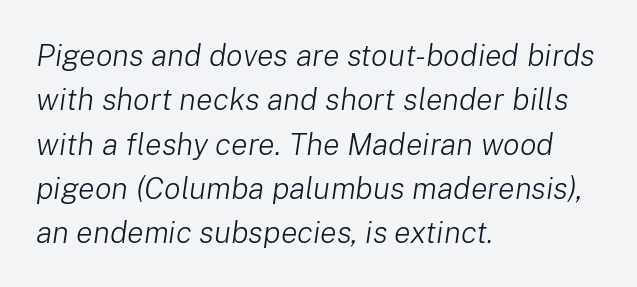
The image shows 31 px light type, italic (leaning right); set left-aligned, normal line spacing (1.43x), normal letter spacing, not underlined; low stroke contrast and a medium x-height.
